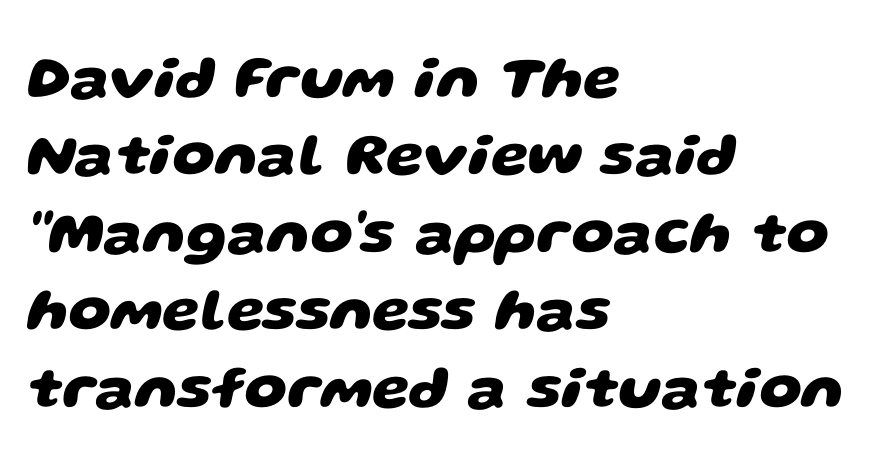
Q: Is the text bold? A: Yes.
Q: Is the typeface a serif or a sans-serif typeface? A: Sans-serif.
Q: Is the text underlined? A: No.
Q: How is the paragraph aligned? A: Left-aligned.
Q: Is the spacing between letters normal or unusually wide? A: Normal.
Q: Is the spacing between lines tight, normal or loose? A: Normal.
Q: Width (condensed, normal, or wide)? A: Wide.
Q: Stroke contrast? A: Low.
Q: x-height? A: Large.
Q: Monospaced? A: No.
